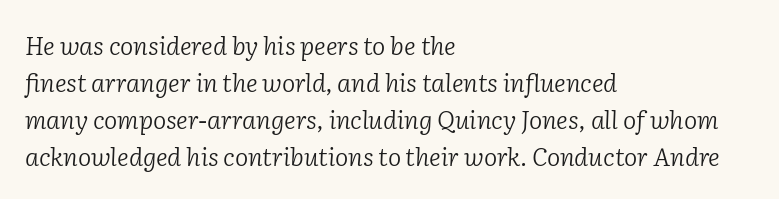
Horizontal alignment here is leftward, the default for most running prose. The face used here is rendered with its standard letterfit. Regarding leading, the lines here are spaced in the standard way. Compared with ordinary roman type, these characters are visibly tilted. Descenders hang freely into open space. Stems here are at most as thick as an everyday book face.
